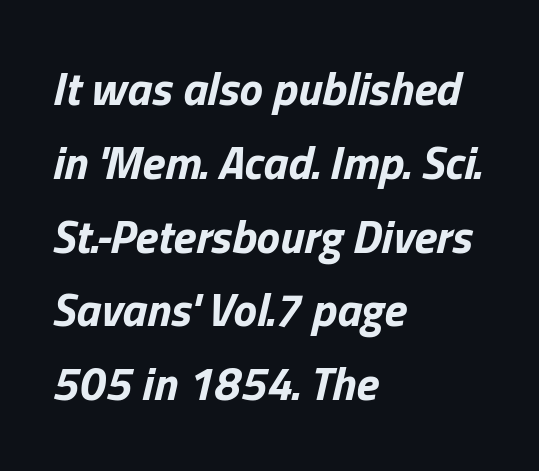
The image shows 47 px bold type, italic (leaning right); set left-aligned, normal line spacing (1.57x), normal letter spacing, not underlined; low stroke contrast and a medium x-height.
